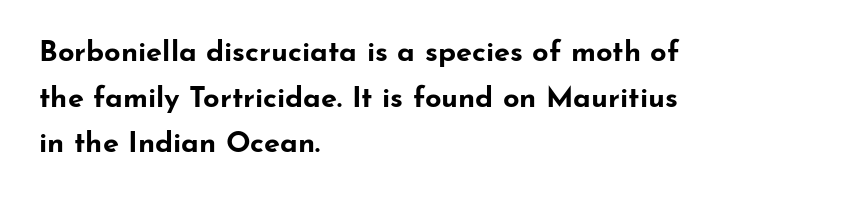
The image shows 29 px bold, wide sans-serif type, upright; set left-aligned, normal line spacing (1.57x), normal letter spacing, not underlined; low stroke contrast and a small x-height.
